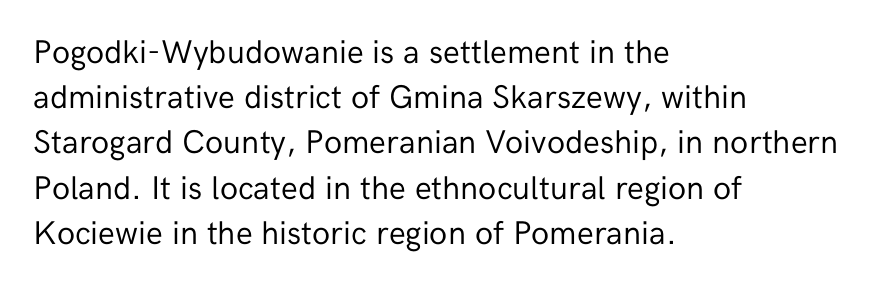
Q: Is the text bold? A: No.
Q: Is the text italic (slanted)? A: No, it is upright.
Q: Is the typeface a serif or a sans-serif typeface? A: Sans-serif.
Q: Is the text underlined? A: No.
Q: How is the paragraph aligned? A: Left-aligned.
Q: Is the spacing between letters normal or unusually wide? A: Normal.
Q: Is the spacing between lines tight, normal or loose? A: Normal.
Q: Width (condensed, normal, or wide)? A: Normal.
Q: Stroke contrast? A: Low.
Q: x-height? A: Medium.
Q: Monospaced? A: No.
